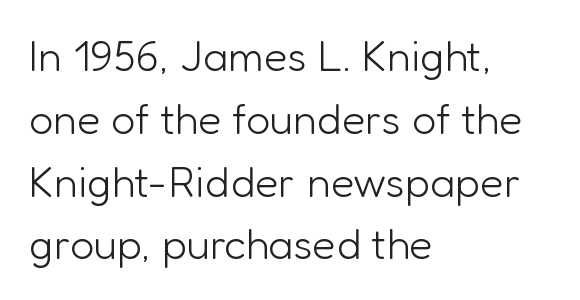
Q: Is the text bold? A: No.
Q: Is the text italic (slanted)? A: No, it is upright.
Q: Is the typeface a serif or a sans-serif typeface? A: Sans-serif.
Q: Is the text underlined? A: No.
Q: How is the paragraph aligned? A: Left-aligned.
Q: Is the spacing between letters normal or unusually wide? A: Normal.
Q: Is the spacing between lines tight, normal or loose? A: Normal.
Q: Width (condensed, normal, or wide)? A: Normal.
Q: Stroke contrast? A: Low.
Q: x-height? A: Medium.
Q: Monospaced? A: No.
